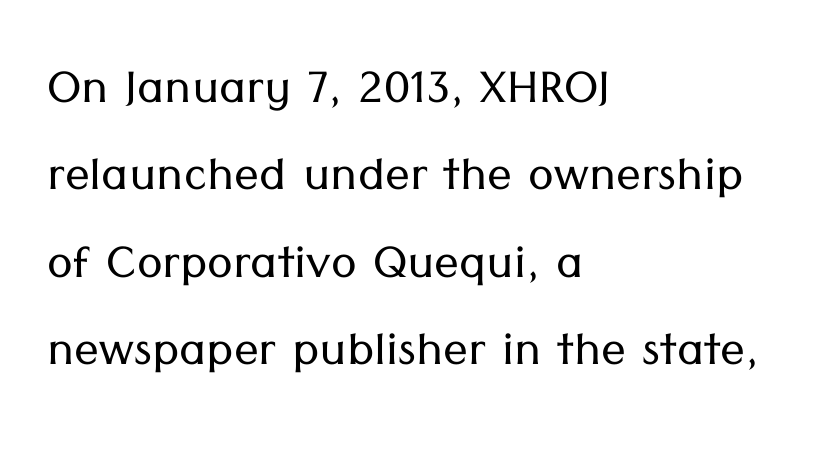
Q: Is the text bold? A: No.
Q: Is the text italic (slanted)? A: No, it is upright.
Q: Is the typeface a serif or a sans-serif typeface? A: Sans-serif.
Q: Is the text underlined? A: No.
Q: How is the paragraph aligned? A: Left-aligned.
Q: Is the spacing between letters normal or unusually wide? A: Normal.
Q: Is the spacing between lines tight, normal or loose? A: Normal.
Q: Width (condensed, normal, or wide)? A: Normal.
Q: Stroke contrast? A: Low.
Q: x-height? A: Medium.
Q: Monospaced? A: No.
